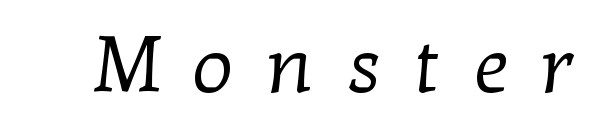
How are the letters spaced? Widely, with obvious added tracking. Spacing verdict: proportional, widths tailored to each character. Heaviness? Minimal to ordinary, like unemphasized prose. Is this a sans? No — the strokes have serifs.
